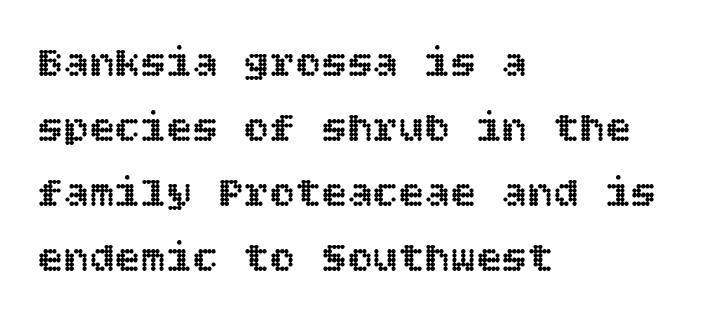
The image shows 43 px text type, upright; set left-aligned, normal line spacing (1.51x), normal letter spacing, not underlined; a large x-height.
